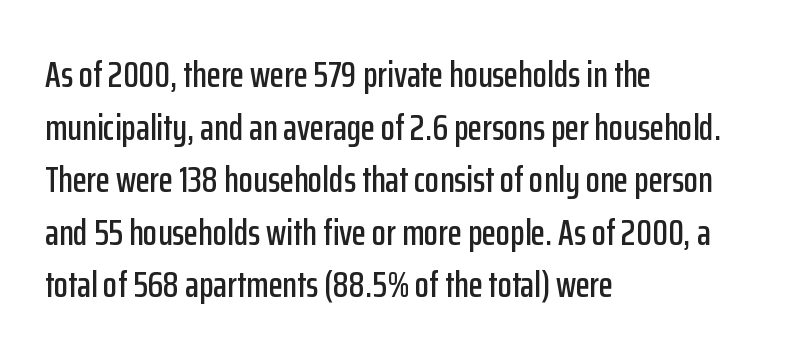
Q: Is the text italic (slanted)? A: No, it is upright.
Q: Is the typeface a serif or a sans-serif typeface? A: Sans-serif.
Q: Is the text underlined? A: No.
Q: How is the paragraph aligned? A: Left-aligned.
Q: Is the spacing between letters normal or unusually wide? A: Normal.
Q: Is the spacing between lines tight, normal or loose? A: Normal.
Q: Width (condensed, normal, or wide)? A: Condensed.
Q: Stroke contrast? A: Low.
Q: x-height? A: Medium.
Q: Monospaced? A: No.
